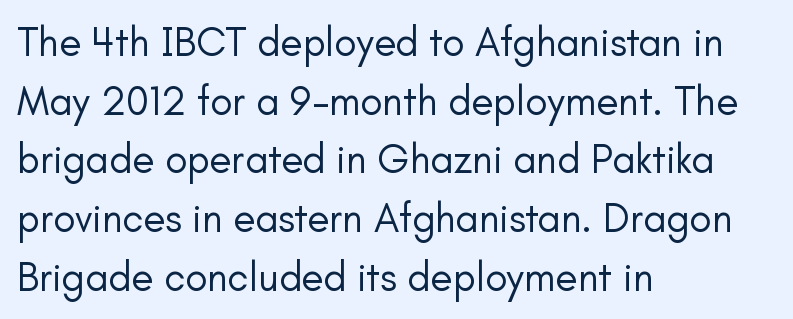
{"serif": "no", "italic": "no", "bold": "no", "weight": "regular", "width": "normal", "stroke_contrast": "low", "x_height": "small", "monospaced": "no", "underline": "no", "align": "left", "line_spacing": "normal", "line_spacing_ratio": 1.43, "letter_spacing": "normal", "letter_spacing_em": 0.0, "glyph_px": 41}
